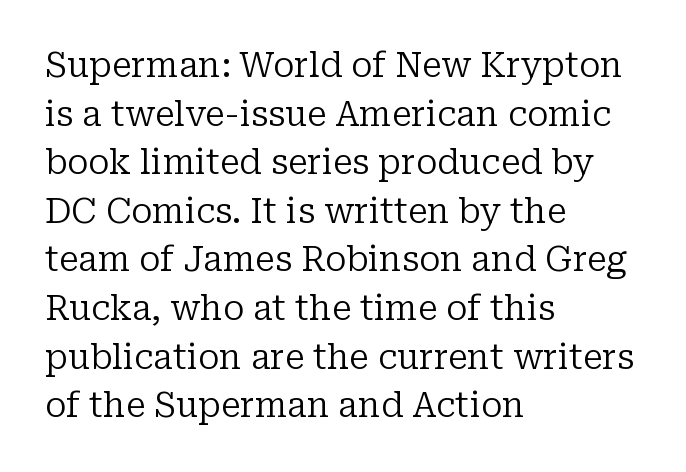
{"serif": "yes", "italic": "no", "bold": "no", "weight": "regular", "width": "normal", "stroke_contrast": "low", "x_height": "medium", "monospaced": "no", "underline": "no", "align": "left", "line_spacing": "normal", "line_spacing_ratio": 1.43, "letter_spacing": "normal", "letter_spacing_em": 0.0, "glyph_px": 34}
